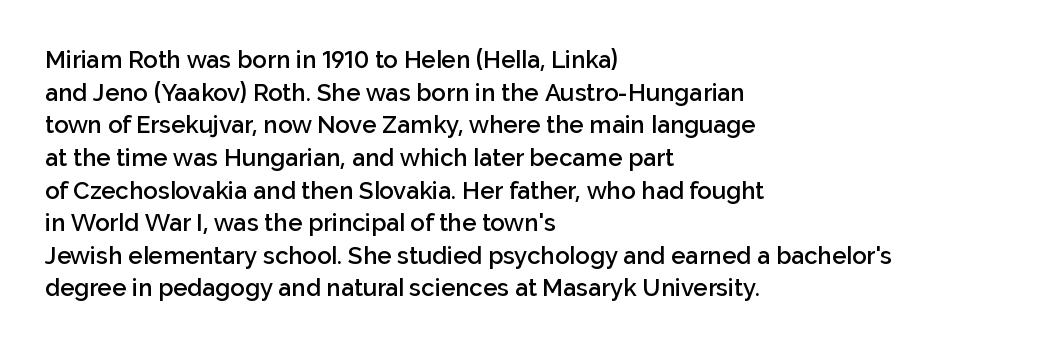
The image shows 24 px text type, upright; set left-aligned, normal line spacing (1.36x), normal letter spacing, not underlined.
